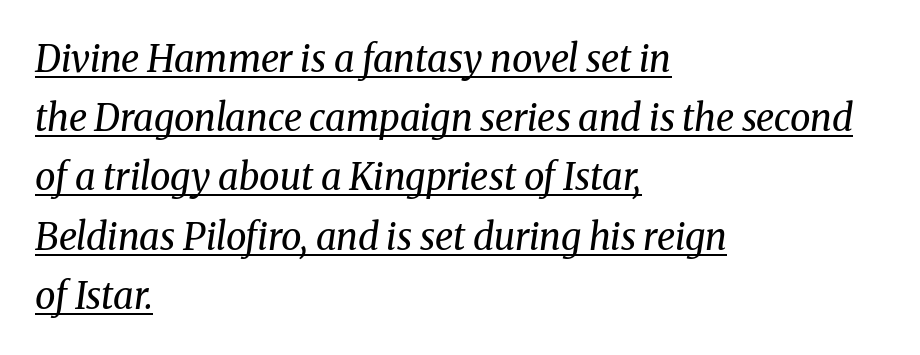
The image shows 37 px regular-weight serif type, italic (leaning right); set left-aligned, normal line spacing (1.6x), normal letter spacing, underlined; medium stroke contrast and a medium x-height.
